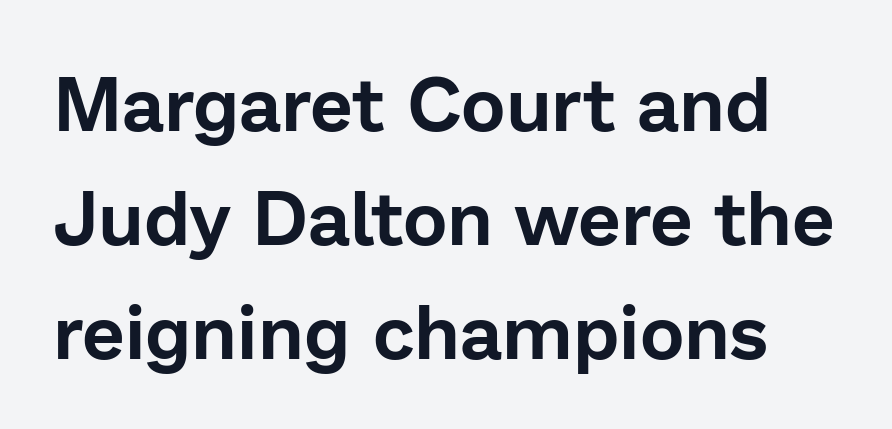
The image shows 76 px sans-serif type, upright; set normal line spacing (1.5x), normal letter spacing, not underlined; low stroke contrast and a medium x-height.
